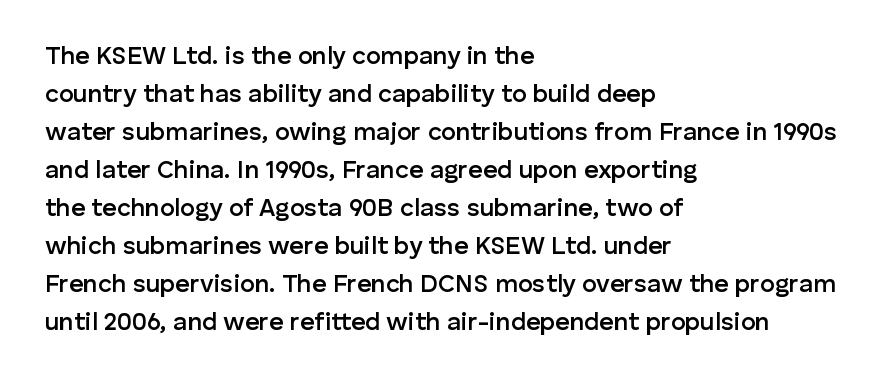
The image shows 25 px text type, upright; set left-aligned, normal line spacing (1.52x), normal letter spacing, not underlined.
